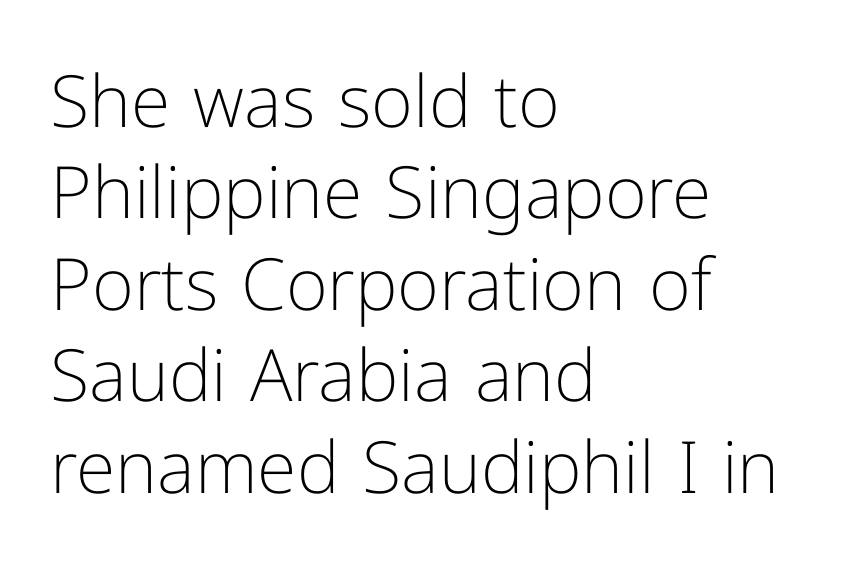
{"serif": "no", "italic": "no", "bold": "no", "weight": "light", "width": "normal", "stroke_contrast": "low", "x_height": "medium", "monospaced": "no", "underline": "no", "align": "left", "line_spacing": "normal", "line_spacing_ratio": 1.27, "letter_spacing": "normal", "letter_spacing_em": 0.0, "glyph_px": 72}
